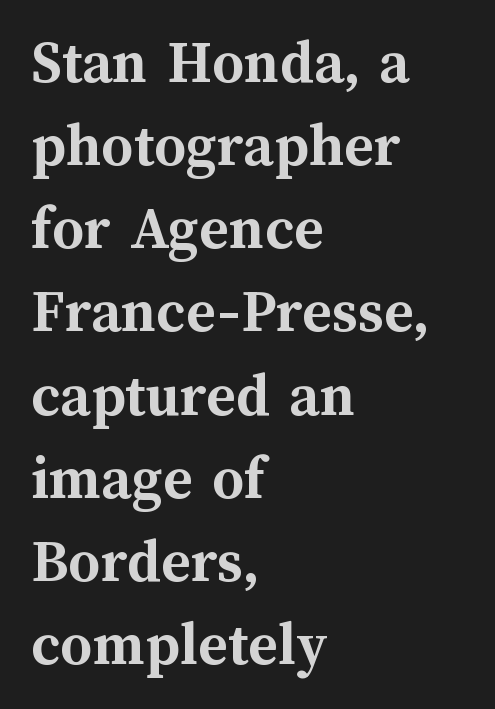
The image shows 63 px semibold type, upright; set left-aligned, normal line spacing (1.32x), normal letter spacing, not underlined; medium stroke contrast and a medium x-height.
